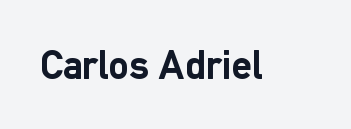
This rendering features lettering with no underline. These lines are rendered in a variable-pitch font. Regarding serifs, this sample does without them. Each glyph is drawn with heavy, bold strokes.
